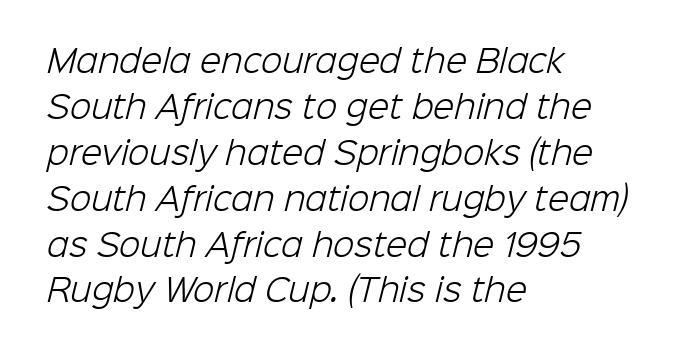
Q: Is the text bold? A: No.
Q: Is the typeface a serif or a sans-serif typeface? A: Sans-serif.
Q: Is the text underlined? A: No.
Q: How is the paragraph aligned? A: Left-aligned.
Q: Is the spacing between letters normal or unusually wide? A: Normal.
Q: Is the spacing between lines tight, normal or loose? A: Normal.
Q: Width (condensed, normal, or wide)? A: Normal.
Q: Stroke contrast? A: Low.
Q: x-height? A: Medium.
Q: Monospaced? A: No.
